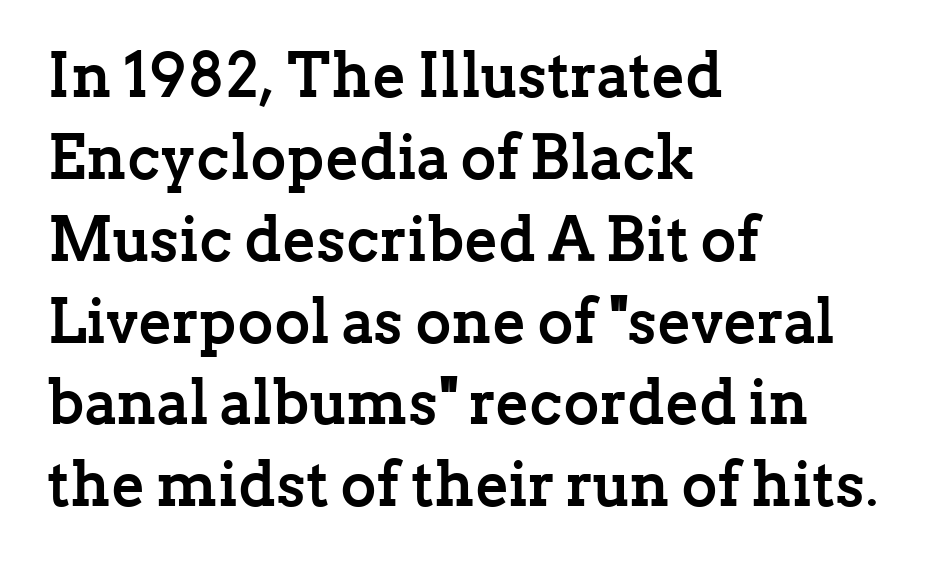
The image shows 62 px semibold serif type, upright; set left-aligned, normal line spacing (1.32x), normal letter spacing, not underlined; low stroke contrast and a medium x-height.
